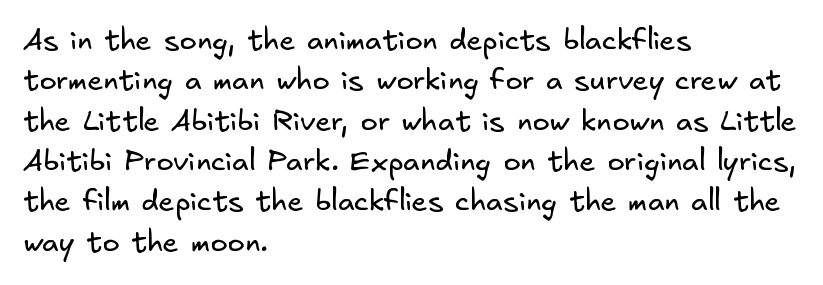
{"serif": "no", "bold": "no", "weight": "regular", "width": "normal", "stroke_contrast": "low", "x_height": "small", "underline": "no", "align": "left", "line_spacing": "normal", "line_spacing_ratio": 1.39, "letter_spacing": "normal", "letter_spacing_em": 0.0, "glyph_px": 29}
